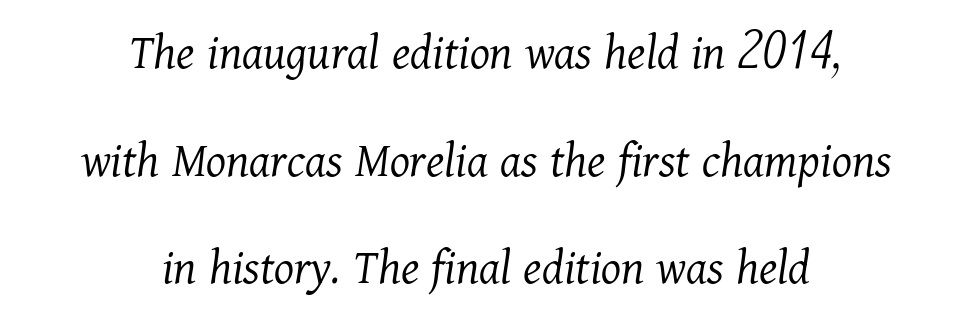
The image shows 51 px light serif type, italic (leaning right); set centered, loose line spacing (2.11x), normal letter spacing, not underlined; medium stroke contrast and a medium x-height.
